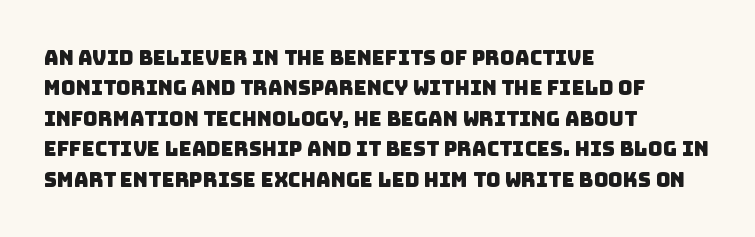
Q: Is the text underlined? A: No.
Q: How is the paragraph aligned? A: Left-aligned.
Q: Is the spacing between letters normal or unusually wide? A: Normal.
Q: Is the spacing between lines tight, normal or loose? A: Normal.
